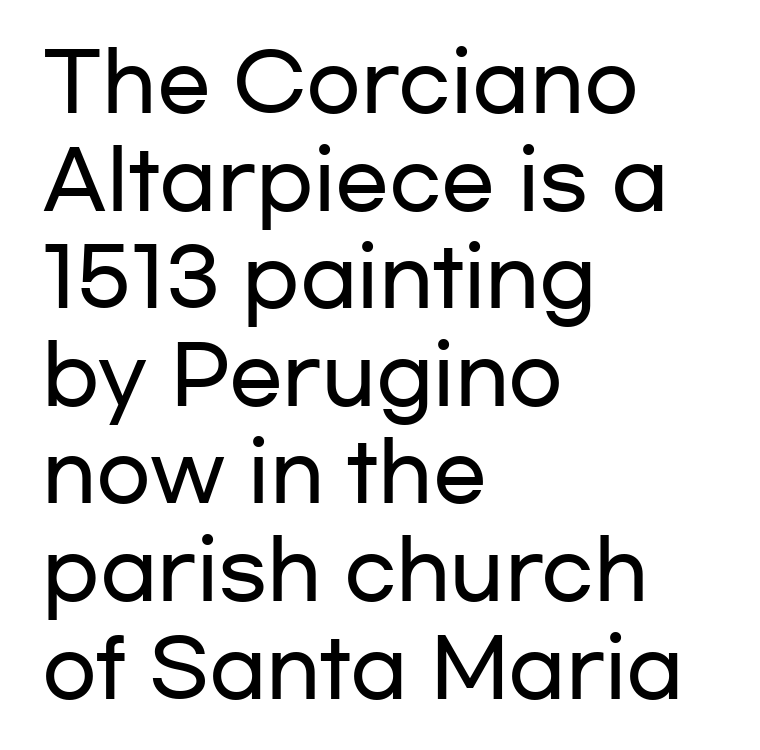
Q: Is the text italic (slanted)? A: No, it is upright.
Q: Is the typeface a serif or a sans-serif typeface? A: Sans-serif.
Q: Is the text underlined? A: No.
Q: How is the paragraph aligned? A: Left-aligned.
Q: Is the spacing between letters normal or unusually wide? A: Normal.
Q: Width (condensed, normal, or wide)? A: Wide.
Q: Stroke contrast? A: Low.
Q: x-height? A: Medium.
Q: Monospaced? A: No.
